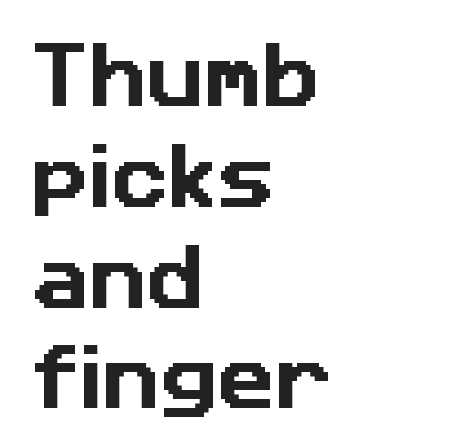
{"serif": "no", "width": "normal", "stroke_contrast": "low", "x_height": "medium", "monospaced": "no", "underline": "no", "align": "left", "line_spacing": "normal", "line_spacing_ratio": 1.42, "letter_spacing": "normal", "letter_spacing_em": 0.0, "glyph_px": 71}
